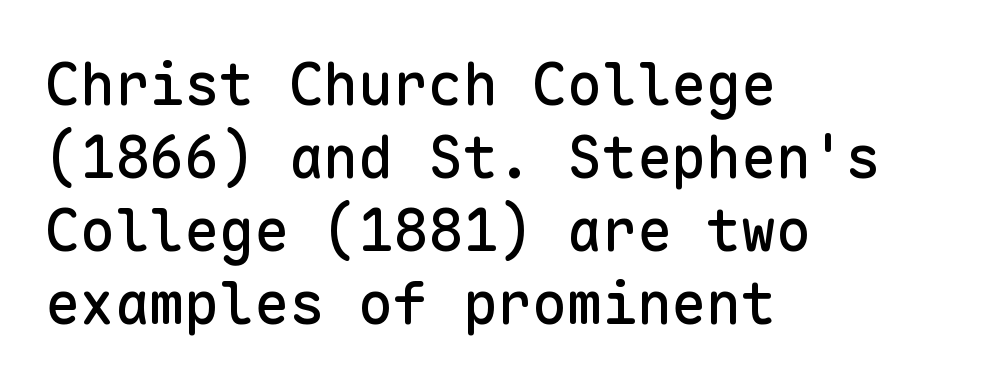
Q: Is the text italic (slanted)? A: No, it is upright.
Q: Is the typeface a serif or a sans-serif typeface? A: Sans-serif.
Q: Is the text underlined? A: No.
Q: How is the paragraph aligned? A: Left-aligned.
Q: Is the spacing between letters normal or unusually wide? A: Normal.
Q: Is the spacing between lines tight, normal or loose? A: Normal.
Q: Width (condensed, normal, or wide)? A: Normal.
Q: Stroke contrast? A: Low.
Q: x-height? A: Medium.
Q: Monospaced? A: Yes.
